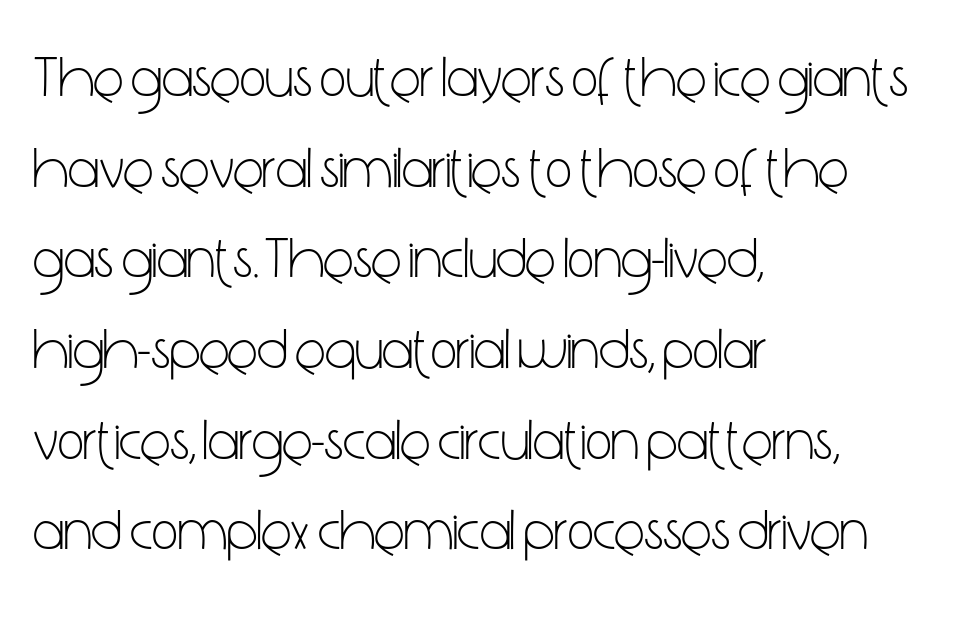
Q: Is the text bold? A: No.
Q: Is the text italic (slanted)? A: No, it is upright.
Q: Is the typeface a serif or a sans-serif typeface? A: Sans-serif.
Q: Is the text underlined? A: No.
Q: How is the paragraph aligned? A: Left-aligned.
Q: Is the spacing between letters normal or unusually wide? A: Normal.
Q: Is the spacing between lines tight, normal or loose? A: Normal.
Q: Width (condensed, normal, or wide)? A: Condensed.
Q: Stroke contrast? A: Low.
Q: x-height? A: Medium.
Q: Monospaced? A: No.
